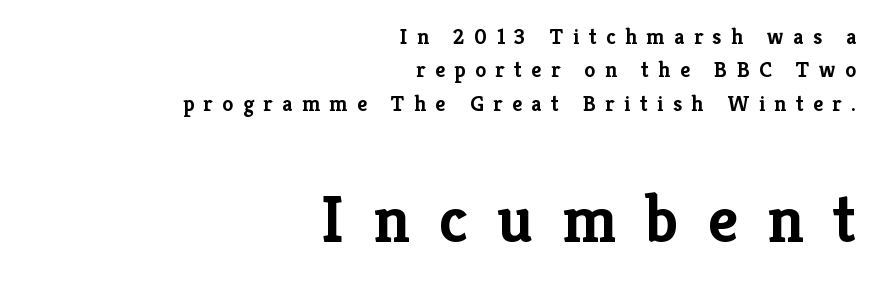
Q: Is the text bold? A: Yes.
Q: Is the text italic (slanted)? A: No, it is upright.
Q: Is the typeface a serif or a sans-serif typeface? A: Serif.
Q: Is the text underlined? A: No.
Q: How is the paragraph aligned? A: Right-aligned.
Q: Is the spacing between letters normal or unusually wide? A: Unusually wide.
Q: Is the spacing between lines tight, normal or loose? A: Normal.
Q: Which block of text is set in a larger size, the first (top) or the second (bottom)? A: The second (bottom) one.
Q: Width (condensed, normal, or wide)? A: Normal.
Q: Stroke contrast? A: Low.
Q: x-height? A: Medium.
Q: Monospaced? A: No.
